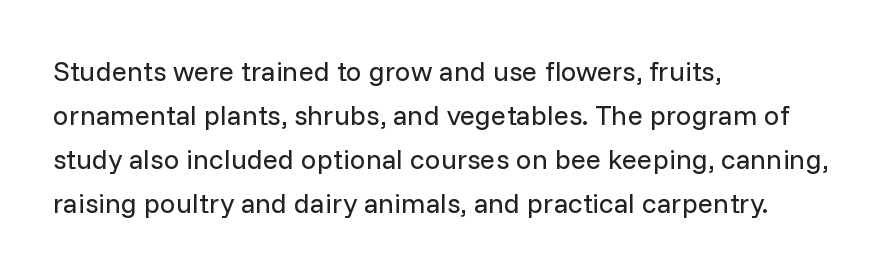
{"serif": "no", "italic": "no", "bold": "no", "weight": "regular", "width": "normal", "stroke_contrast": "low", "x_height": "medium", "monospaced": "no", "underline": "no", "align": "left", "line_spacing": "normal", "line_spacing_ratio": 1.57, "letter_spacing": "normal", "letter_spacing_em": 0.0, "glyph_px": 28}
